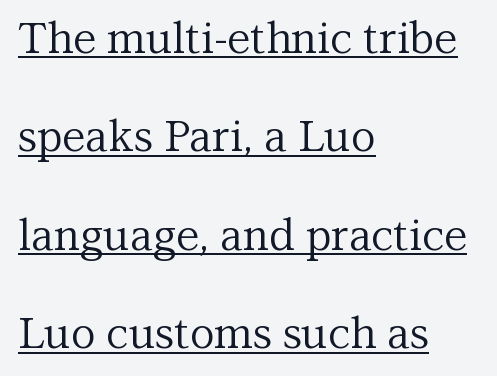
The image shows 43 px regular-weight serif type, upright; set left-aligned, loose line spacing (2.29x), normal letter spacing, underlined; medium stroke contrast and a medium x-height.
